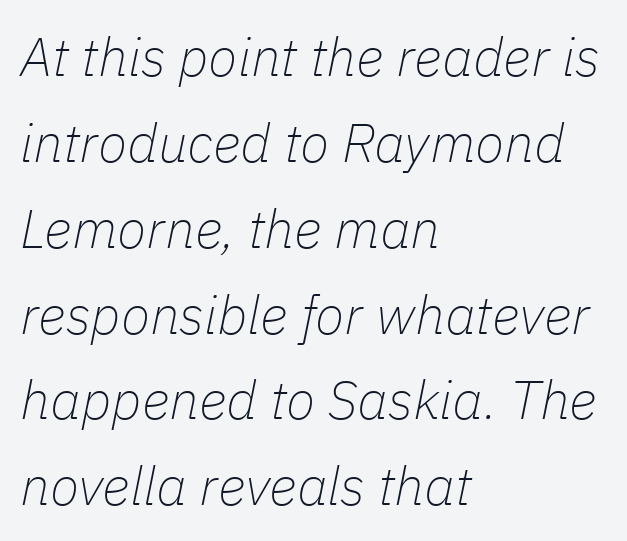
Descenders are the only things crossing below the line. The passage shown is typed in a proportional face where columns would drift. No letter is thick-stroked: the sample isn't bold. The specimen reads as italic at a glance.
